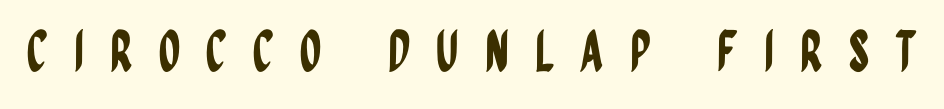
Is there any slant? The stems are plumb. Tracking here is generous; glyphs stand well apart from one another. Honestly, there is no underline to notice here at all. Here the designer chose a conventional face with non-uniform glyph widths.
